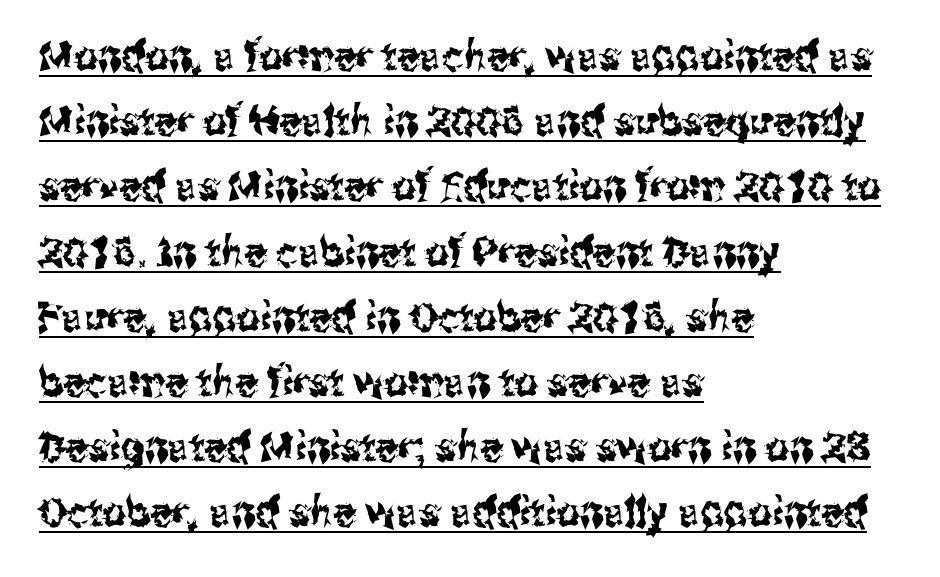
Q: Is the text italic (slanted)? A: No, it is upright.
Q: Is the typeface a serif or a sans-serif typeface? A: Sans-serif.
Q: Is the text underlined? A: Yes.
Q: How is the paragraph aligned? A: Left-aligned.
Q: Is the spacing between letters normal or unusually wide? A: Normal.
Q: Is the spacing between lines tight, normal or loose? A: Normal.
Q: Width (condensed, normal, or wide)? A: Condensed.
Q: Stroke contrast? A: Medium.
Q: x-height? A: Medium.
Q: Monospaced? A: No.
